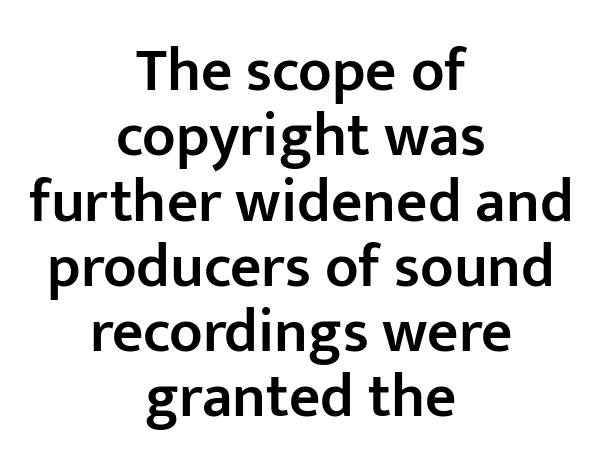
Q: Is the text bold? A: Semi-bold.
Q: Is the text italic (slanted)? A: No, it is upright.
Q: Is the typeface a serif or a sans-serif typeface? A: Sans-serif.
Q: Is the text underlined? A: No.
Q: How is the paragraph aligned? A: Centered.
Q: Is the spacing between letters normal or unusually wide? A: Normal.
Q: Is the spacing between lines tight, normal or loose? A: Tight.
Q: Width (condensed, normal, or wide)? A: Normal.
Q: Stroke contrast? A: Low.
Q: x-height? A: Medium.
Q: Monospaced? A: No.
